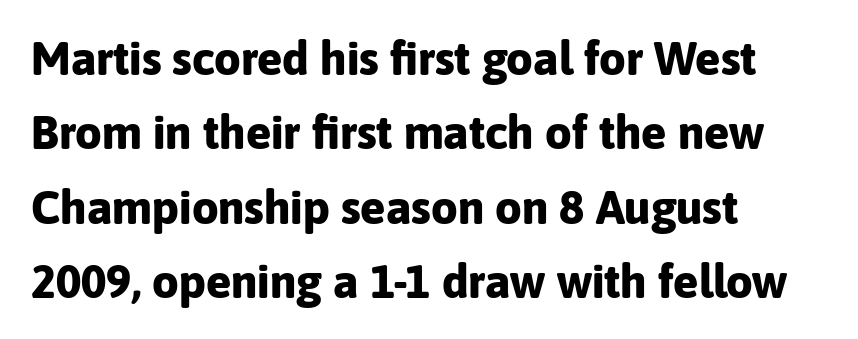
Letter spacing: default. This rendering features lettering with no underline. The lettering holds an erect, upright posture throughout. The designer left line spacing at the default.
